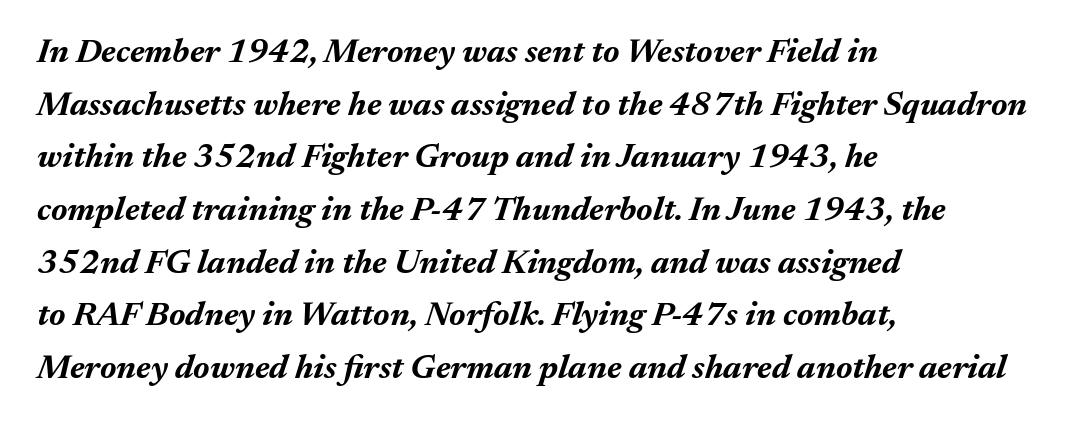
Quick note: interline space is typical. Do the characters align in a grid? No, the font is proportional. As a designer I'd log this as weight 700, bold. Notice how the stems are inclined rather than vertical — that's the hallmark of italics.
